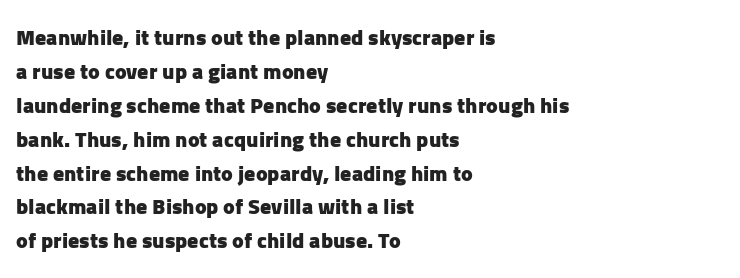
{"italic": "no", "bold": "yes", "underline": "no", "align": "left", "line_spacing": "normal", "line_spacing_ratio": 1.54, "letter_spacing": "normal", "letter_spacing_em": 0.0, "glyph_px": 22}
